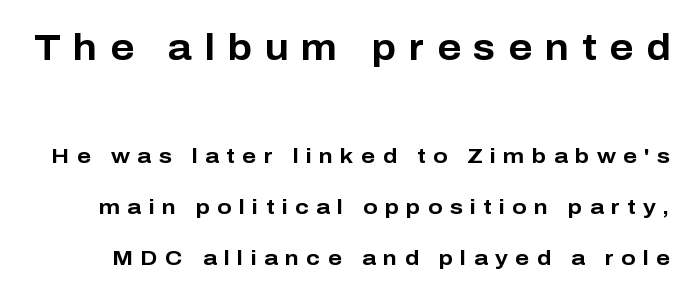
This sample has the flowing, uneven cadence of proportional lettering. The space beneath each line is pristine and unruled. The upper block of text is set noticeably larger than the block beneath it. Nope, no serifs anywhere on these letters.
